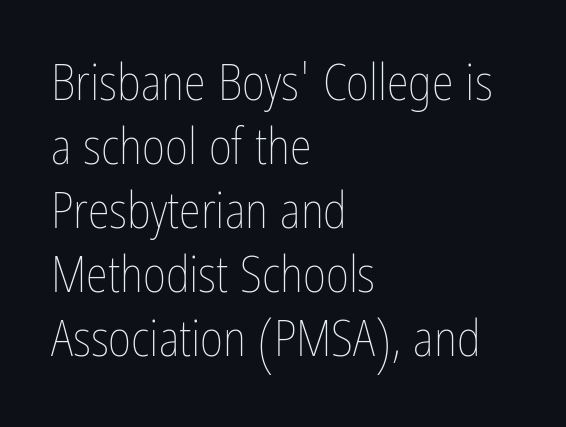
{"italic": "no", "bold": "no", "weight": "thin", "width": "condensed", "stroke_contrast": "low", "x_height": "medium", "monospaced": "no", "underline": "no", "align": "left", "line_spacing": "normal", "line_spacing_ratio": 1.28, "letter_spacing": "normal", "letter_spacing_em": 0.0, "glyph_px": 50}
